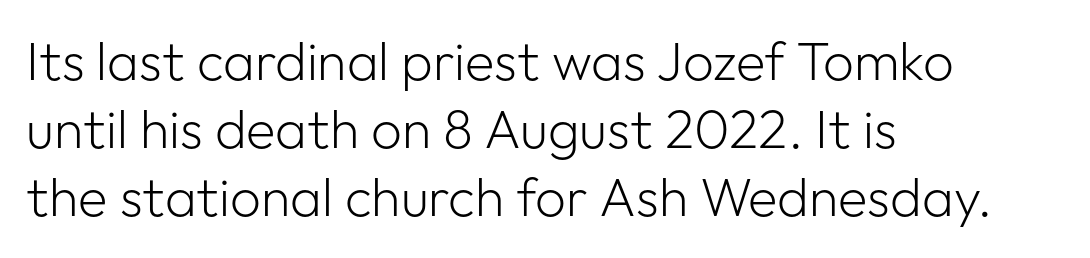
{"serif": "no", "italic": "no", "bold": "no", "weight": "light", "width": "normal", "stroke_contrast": "low", "x_height": "medium", "monospaced": "no", "underline": "no", "align": "left", "line_spacing": "normal", "line_spacing_ratio": 1.26, "letter_spacing": "normal", "letter_spacing_em": 0.0, "glyph_px": 54}
